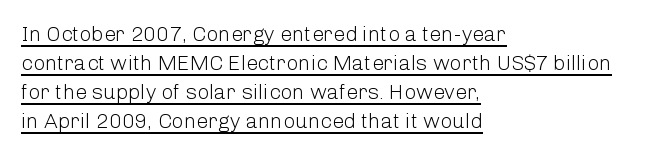
Q: Is the text bold? A: No.
Q: Is the text italic (slanted)? A: No, it is upright.
Q: Is the text underlined? A: Yes.
Q: How is the paragraph aligned? A: Left-aligned.
Q: Is the spacing between letters normal or unusually wide? A: Normal.
Q: Is the spacing between lines tight, normal or loose? A: Normal.
